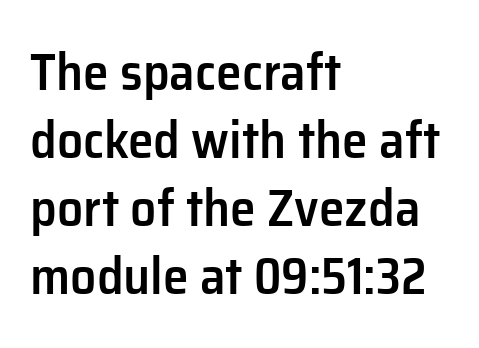
Q: Is the text bold? A: Semi-bold.
Q: Is the text italic (slanted)? A: No, it is upright.
Q: Is the typeface a serif or a sans-serif typeface? A: Sans-serif.
Q: Is the text underlined? A: No.
Q: How is the paragraph aligned? A: Left-aligned.
Q: Is the spacing between letters normal or unusually wide? A: Normal.
Q: Is the spacing between lines tight, normal or loose? A: Normal.
Q: Width (condensed, normal, or wide)? A: Normal.
Q: Stroke contrast? A: Low.
Q: x-height? A: Medium.
Q: Monospaced? A: No.
